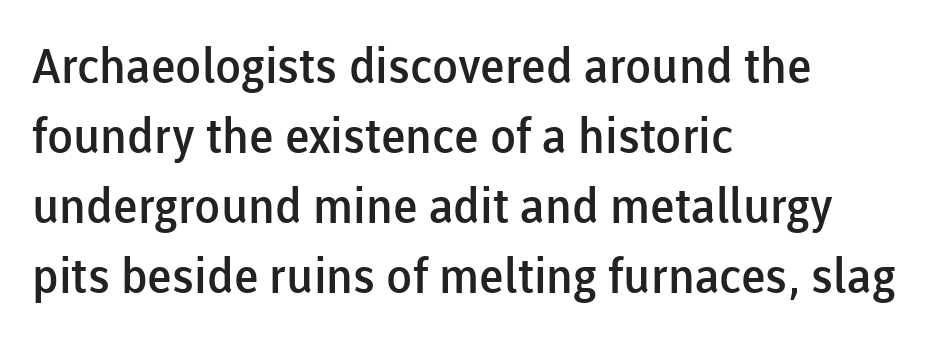
Each letter keeps its own natural width here, so spacing adapts to shape. The gaps between neighbouring characters are ordinary and unremarkable. The rag falls on the right side of this text block. Summary of weight: moderately heavy, a semibold. When letters stand straight like this, we call the style roman or upright.
